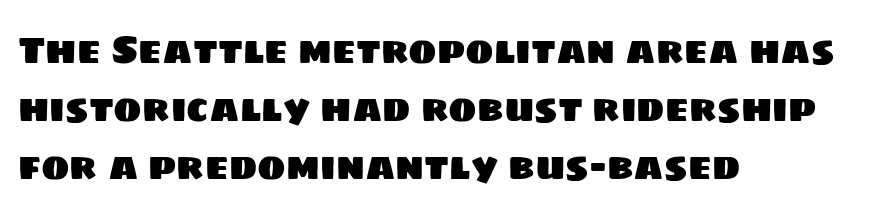
{"serif": "no", "width": "normal", "stroke_contrast": "low", "x_height": "large", "monospaced": "no", "underline": "no", "align": "left", "line_spacing": "normal", "line_spacing_ratio": 1.53, "letter_spacing": "normal", "letter_spacing_em": 0.0, "glyph_px": 38}
